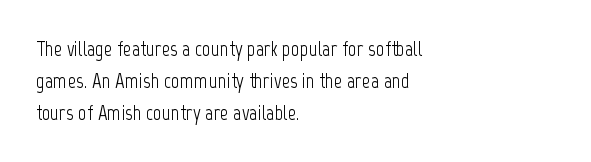
{"italic": "no", "bold": "no", "underline": "no", "align": "left", "line_spacing": "normal", "line_spacing_ratio": 1.52, "letter_spacing": "normal", "letter_spacing_em": 0.0, "glyph_px": 21}
